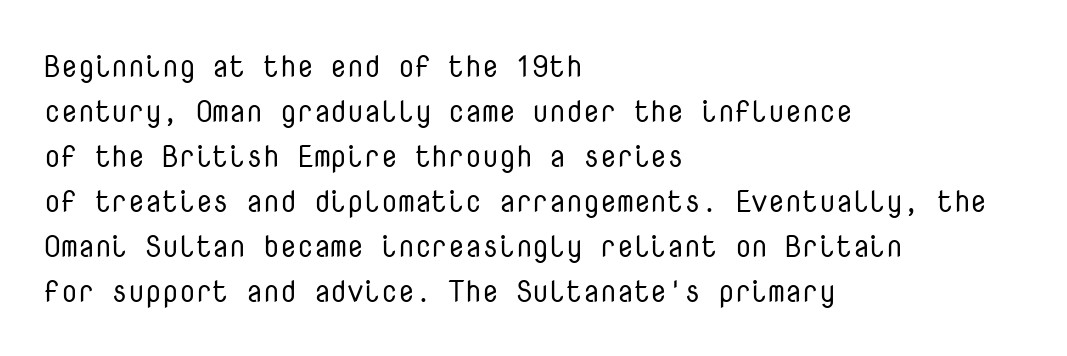
{"serif": "no", "italic": "no", "bold": "no", "weight": "regular", "width": "normal", "stroke_contrast": "low", "x_height": "medium", "monospaced": "yes", "underline": "no", "align": "left", "line_spacing": "normal", "line_spacing_ratio": 1.5, "letter_spacing": "normal", "letter_spacing_em": 0.0, "glyph_px": 30}
